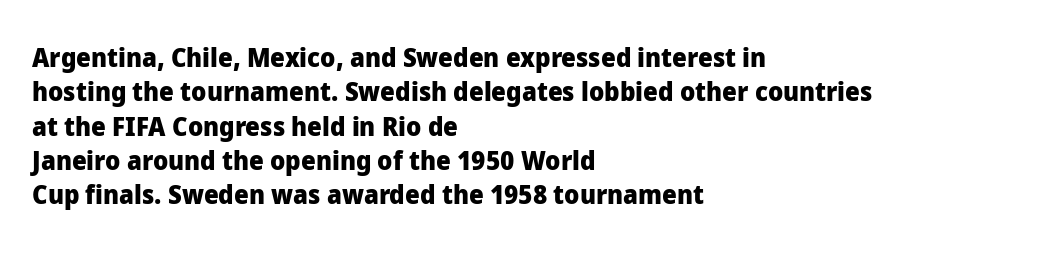
Q: Is the text bold? A: Yes.
Q: Is the text italic (slanted)? A: No, it is upright.
Q: Is the text underlined? A: No.
Q: How is the paragraph aligned? A: Left-aligned.
Q: Is the spacing between letters normal or unusually wide? A: Normal.
Q: Is the spacing between lines tight, normal or loose? A: Normal.
